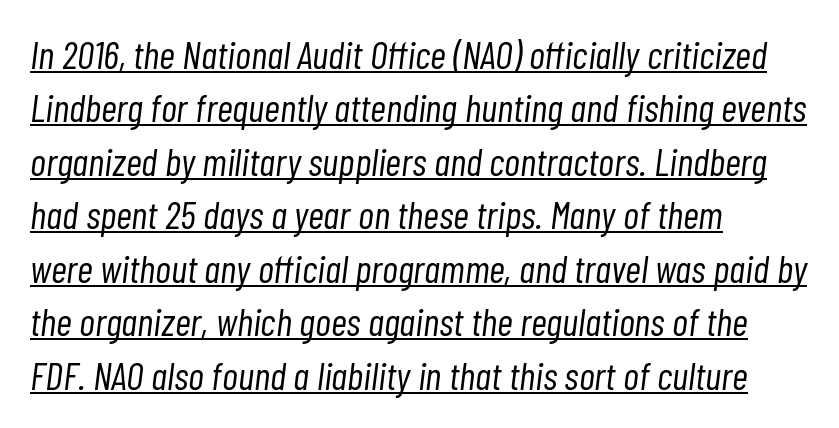
Q: Is the text bold? A: No.
Q: Is the text italic (slanted)? A: Yes, it leans right by about 7 degrees.
Q: Is the text underlined? A: Yes.
Q: How is the paragraph aligned? A: Left-aligned.
Q: Is the spacing between letters normal or unusually wide? A: Normal.
Q: Is the spacing between lines tight, normal or loose? A: Normal.
Q: Width (condensed, normal, or wide)? A: Condensed.
Q: Stroke contrast? A: Low.
Q: x-height? A: Medium.
Q: Monospaced? A: No.
